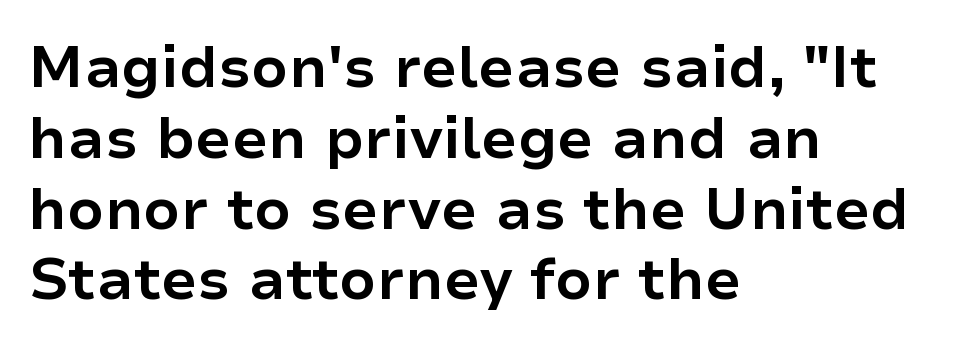
Q: Is the text bold? A: Yes.
Q: Is the text italic (slanted)? A: No, it is upright.
Q: Is the typeface a serif or a sans-serif typeface? A: Sans-serif.
Q: Is the text underlined? A: No.
Q: How is the paragraph aligned? A: Left-aligned.
Q: Is the spacing between letters normal or unusually wide? A: Normal.
Q: Width (condensed, normal, or wide)? A: Normal.
Q: Stroke contrast? A: Low.
Q: x-height? A: Medium.
Q: Monospaced? A: No.
